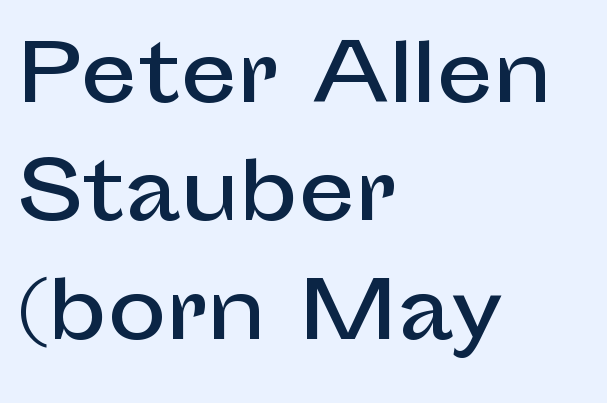
Visually the block forms a straight wall on the left and a jagged coastline on the right. Is there much room between lines? A standard amount, neither cramped nor airy. To sum up the face: it is a sans, with no serifs. Tracking here is standard; glyphs follow each other at the usual distance. Do the letters lean? They stand straight. Any mark beneath the type? The region is blank.
